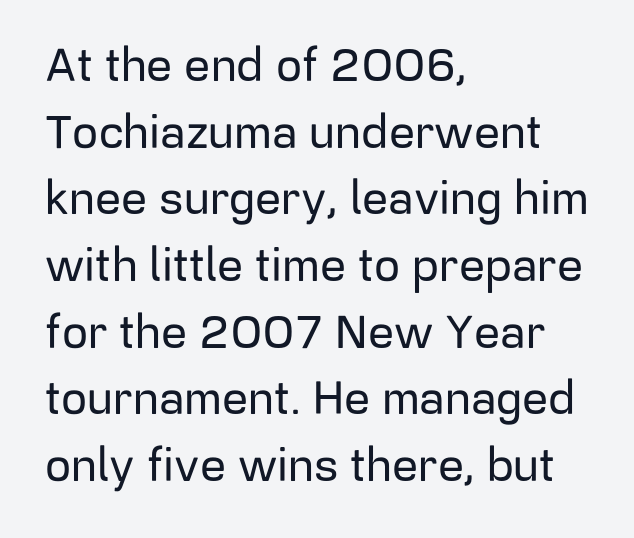
Q: Is the text italic (slanted)? A: No, it is upright.
Q: Is the typeface a serif or a sans-serif typeface? A: Sans-serif.
Q: Is the text underlined? A: No.
Q: How is the paragraph aligned? A: Left-aligned.
Q: Is the spacing between letters normal or unusually wide? A: Normal.
Q: Is the spacing between lines tight, normal or loose? A: Normal.
Q: Width (condensed, normal, or wide)? A: Normal.
Q: Stroke contrast? A: Low.
Q: x-height? A: Medium.
Q: Monospaced? A: No.
